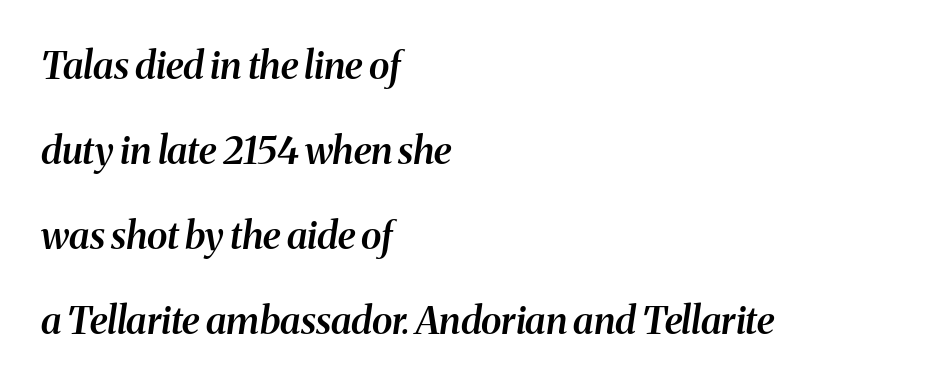
The image shows 38 px semibold serif type, italic (leaning right); set left-aligned, loose line spacing (2.24x), normal letter spacing, not underlined; medium stroke contrast and a medium x-height.
